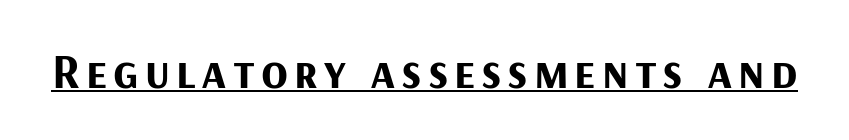
Q: Is the text bold? A: Yes.
Q: Is the text italic (slanted)? A: No, it is upright.
Q: Is the typeface a serif or a sans-serif typeface? A: Sans-serif.
Q: Is the text underlined? A: Yes.
Q: Width (condensed, normal, or wide)? A: Normal.
Q: Stroke contrast? A: Medium.
Q: x-height? A: Medium.
Q: Monospaced? A: No.
